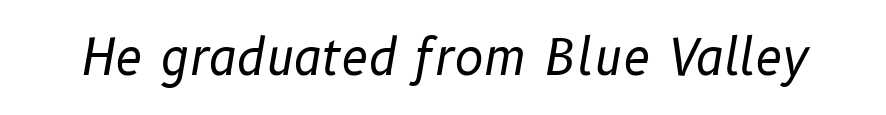
Q: Is the text bold? A: No.
Q: Is the text italic (slanted)? A: Yes, it leans right by about 10 degrees.
Q: Is the text underlined? A: No.
Q: Is the spacing between letters normal or unusually wide? A: Normal.
Q: Width (condensed, normal, or wide)? A: Normal.
Q: Stroke contrast? A: Low.
Q: x-height? A: Medium.
Q: Monospaced? A: No.
